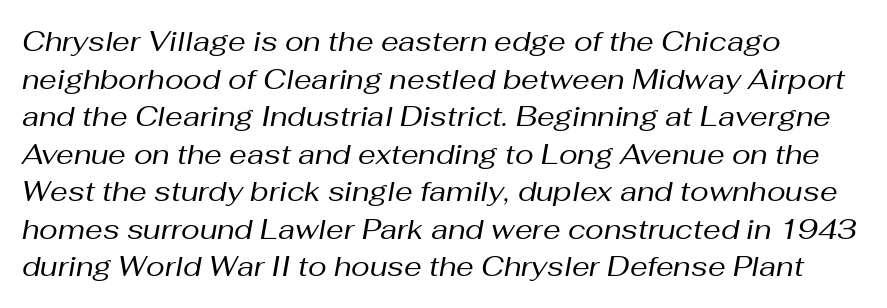
Q: Is the text bold? A: No.
Q: Is the text italic (slanted)? A: Yes, it leans right by about 10 degrees.
Q: Is the text underlined? A: No.
Q: How is the paragraph aligned? A: Left-aligned.
Q: Is the spacing between letters normal or unusually wide? A: Normal.
Q: Is the spacing between lines tight, normal or loose? A: Normal.
Q: Width (condensed, normal, or wide)? A: Normal.
Q: Stroke contrast? A: Medium.
Q: x-height? A: Medium.
Q: Monospaced? A: No.
